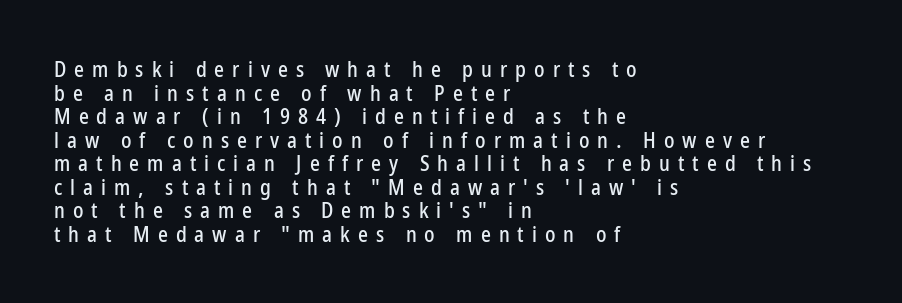
{"italic": "no", "underline": "no", "align": "left", "line_spacing": "tight", "line_spacing_ratio": 1.12, "letter_spacing": "wide", "letter_spacing_em": 0.38, "glyph_px": 21}
